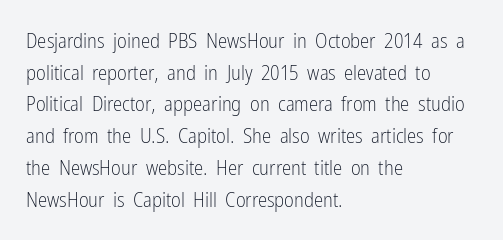
Q: Is the text bold? A: No.
Q: Is the text italic (slanted)? A: No, it is upright.
Q: Is the text underlined? A: No.
Q: How is the paragraph aligned? A: Left-aligned.
Q: Is the spacing between letters normal or unusually wide? A: Normal.
Q: Is the spacing between lines tight, normal or loose? A: Normal.
